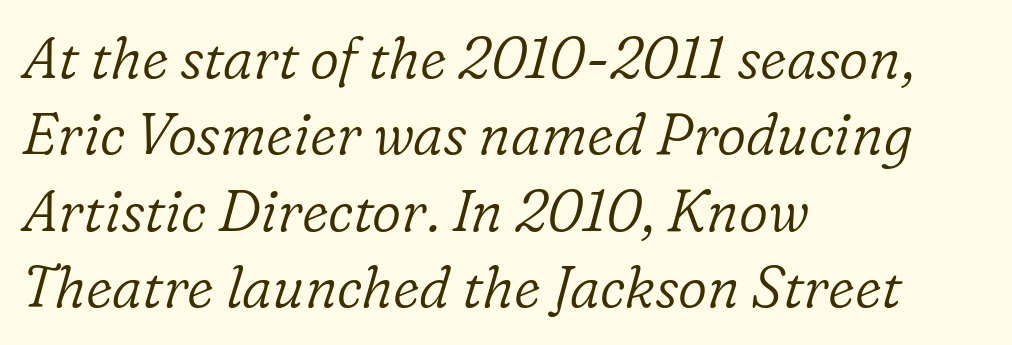
Q: Is the text bold? A: No.
Q: Is the text italic (slanted)? A: Yes, it leans right by about 16 degrees.
Q: Is the typeface a serif or a sans-serif typeface? A: Serif.
Q: Is the text underlined? A: No.
Q: How is the paragraph aligned? A: Left-aligned.
Q: Is the spacing between letters normal or unusually wide? A: Normal.
Q: Is the spacing between lines tight, normal or loose? A: Normal.
Q: Width (condensed, normal, or wide)? A: Normal.
Q: Stroke contrast? A: Low.
Q: x-height? A: Medium.
Q: Monospaced? A: No.
